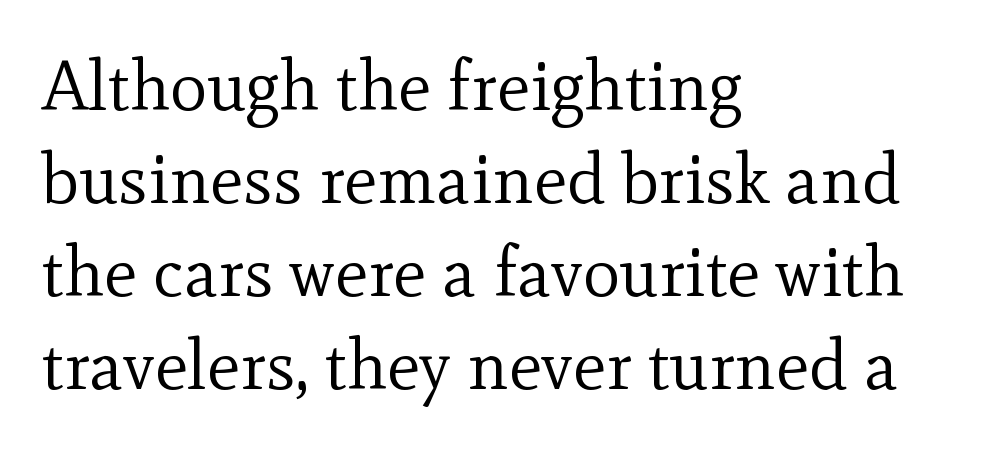
{"serif": "yes", "italic": "no", "bold": "no", "weight": "regular", "width": "normal", "x_height": "small", "monospaced": "no", "underline": "no", "align": "left", "line_spacing": "normal", "line_spacing_ratio": 1.33, "letter_spacing": "normal", "letter_spacing_em": 0.0, "glyph_px": 70}
